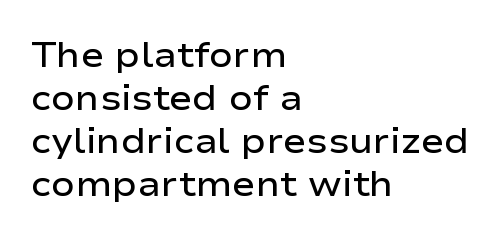
Q: Is the text bold? A: Semi-bold.
Q: Is the text italic (slanted)? A: No, it is upright.
Q: Is the typeface a serif or a sans-serif typeface? A: Sans-serif.
Q: Is the text underlined? A: No.
Q: How is the paragraph aligned? A: Left-aligned.
Q: Is the spacing between letters normal or unusually wide? A: Normal.
Q: Width (condensed, normal, or wide)? A: Wide.
Q: Stroke contrast? A: Low.
Q: x-height? A: Medium.
Q: Monospaced? A: No.
